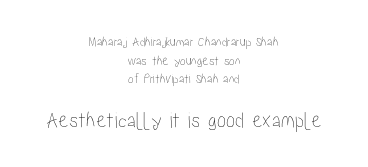
Q: Is the text italic (slanted)? A: No, it is upright.
Q: Is the text underlined? A: No.
Q: How is the paragraph aligned? A: Centered.
Q: Is the spacing between letters normal or unusually wide? A: Normal.
Q: Is the spacing between lines tight, normal or loose? A: Normal.
Q: Which block of text is set in a larger size, the first (top) or the second (bottom)? A: The second (bottom) one.
